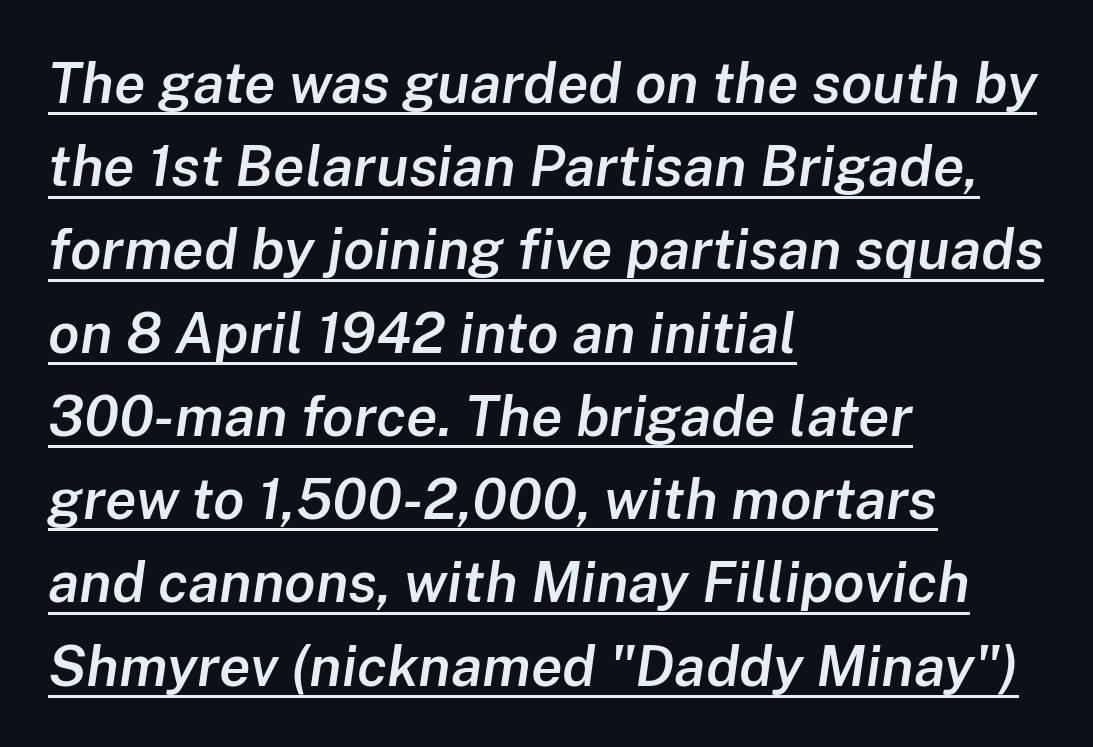
Regular leading. Has an underline been added? It has. Where is the straight margin? On the left. Its strokes are somewhat broadened, the hallmark of semibold type.
